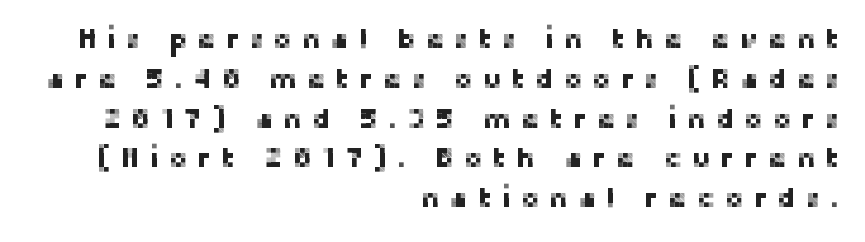
{"serif": "no", "italic": "no", "width": "normal", "stroke_contrast": "low", "x_height": "medium", "monospaced": "no", "underline": "no", "align": "right", "line_spacing": "normal", "line_spacing_ratio": 1.42, "letter_spacing": "wide", "letter_spacing_em": 0.35, "glyph_px": 28}
